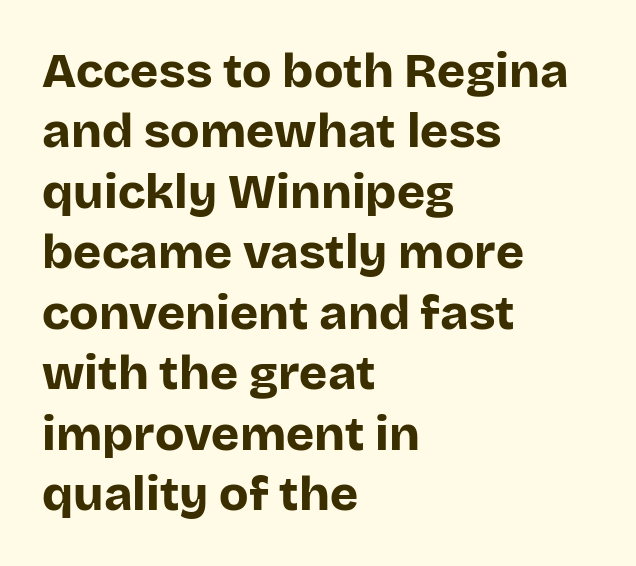
The image shows 48 px bold sans-serif type, upright; set left-aligned, normal line spacing (1.26x), normal letter spacing, not underlined; low stroke contrast and a large x-height.
